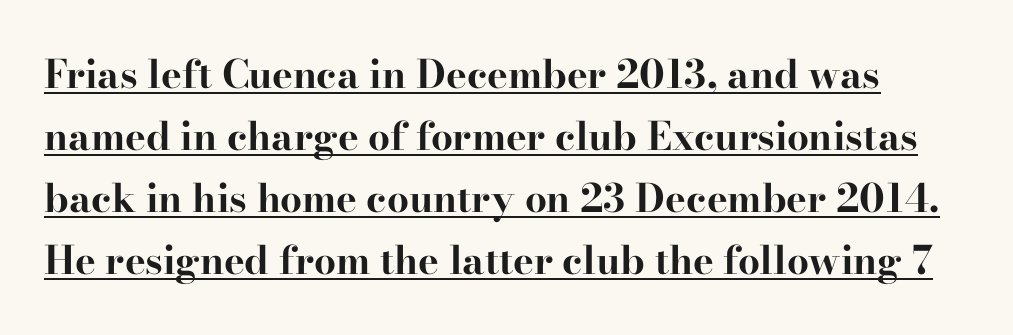
{"serif": "yes", "italic": "no", "bold": "yes", "weight": "bold", "width": "wide", "stroke_contrast": "high", "x_height": "small", "monospaced": "no", "underline": "yes", "line_spacing": "normal", "line_spacing_ratio": 1.59, "letter_spacing": "normal", "letter_spacing_em": 0.0, "glyph_px": 39}
